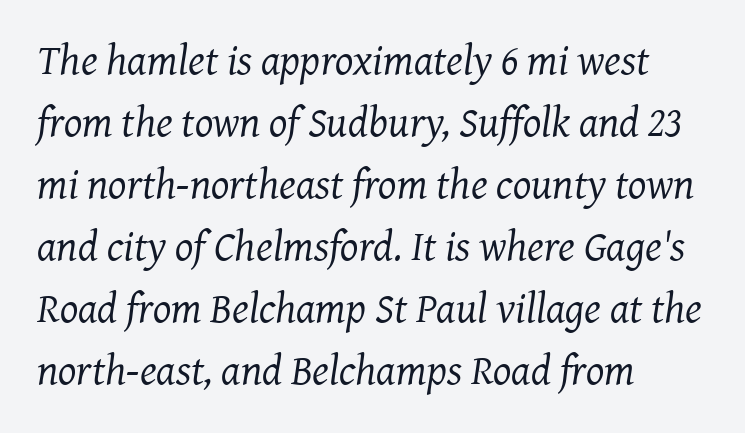
{"serif": "yes", "italic": "yes", "lean": "right", "slant_degrees": 7, "bold": "no", "weight": "regular", "width": "normal", "stroke_contrast": "medium", "x_height": "medium", "monospaced": "no", "underline": "no", "align": "left", "line_spacing": "normal", "line_spacing_ratio": 1.44, "letter_spacing": "normal", "letter_spacing_em": 0.0, "glyph_px": 43}
